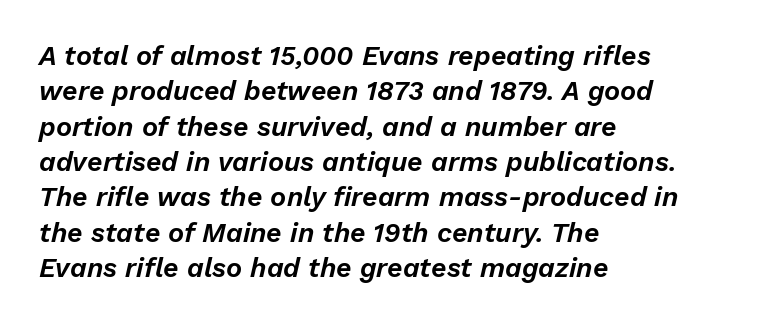
Q: Is the text italic (slanted)? A: Yes, it leans right by about 13 degrees.
Q: Is the text underlined? A: No.
Q: How is the paragraph aligned? A: Left-aligned.
Q: Is the spacing between letters normal or unusually wide? A: Normal.
Q: Is the spacing between lines tight, normal or loose? A: Normal.
